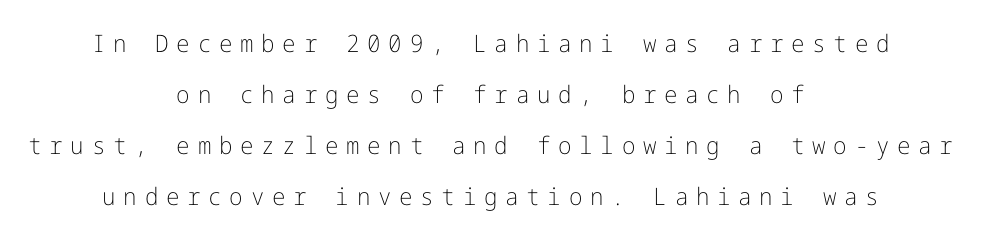
{"italic": "no", "bold": "no", "underline": "no", "align": "center", "line_spacing": "loose", "line_spacing_ratio": 2.13, "letter_spacing": "wide", "letter_spacing_em": 0.32, "glyph_px": 24}
